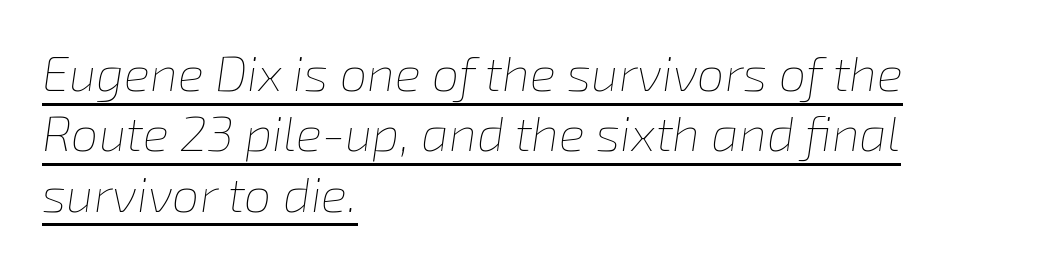
The image shows 49 px thin type, italic (leaning right); set left-aligned, line spacing 1.23x, normal letter spacing, underlined; low stroke contrast and a medium x-height.
